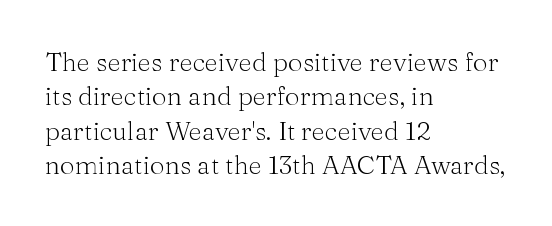
Leftover space on each line is placed entirely after the last word. Notice how the stems are strictly vertical — no italics here. The rendering uses a moderate line-height, typical for paragraphs. Underlining? Definitely not there. A light-to-regular cut is what we see here.
